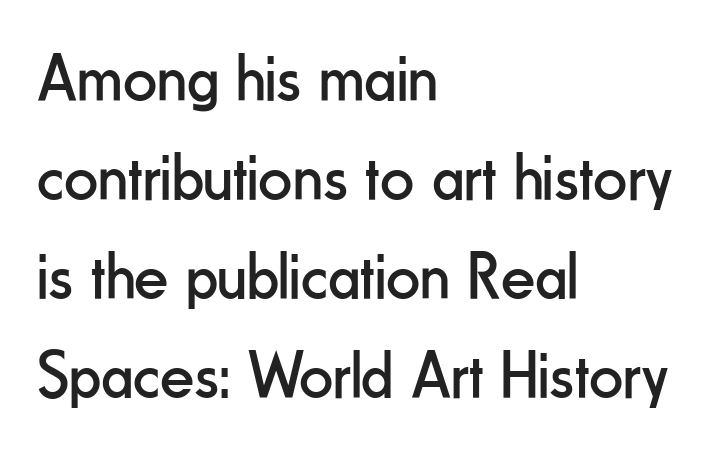
Q: Is the text bold? A: No.
Q: Is the text italic (slanted)? A: No, it is upright.
Q: Is the typeface a serif or a sans-serif typeface? A: Sans-serif.
Q: Is the text underlined? A: No.
Q: How is the paragraph aligned? A: Left-aligned.
Q: Is the spacing between letters normal or unusually wide? A: Normal.
Q: Is the spacing between lines tight, normal or loose? A: Normal.
Q: Width (condensed, normal, or wide)? A: Condensed.
Q: Stroke contrast? A: Low.
Q: x-height? A: Small.
Q: Monospaced? A: No.
